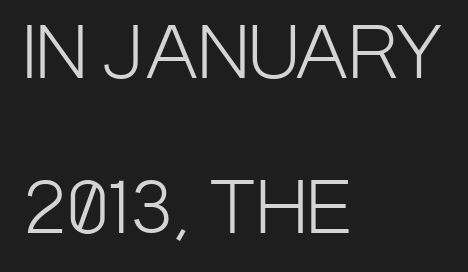
{"serif": "no", "italic": "no", "bold": "no", "weight": "light", "width": "condensed", "stroke_contrast": "low", "x_height": "large", "monospaced": "no", "underline": "no", "align": "left", "line_spacing": "loose", "line_spacing_ratio": 2.21, "letter_spacing": "normal", "letter_spacing_em": 0.0, "glyph_px": 70}
